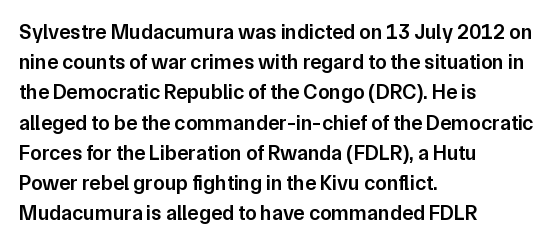
Q: Is the text bold? A: Semi-bold.
Q: Is the text italic (slanted)? A: No, it is upright.
Q: Is the text underlined? A: No.
Q: How is the paragraph aligned? A: Left-aligned.
Q: Is the spacing between letters normal or unusually wide? A: Normal.
Q: Is the spacing between lines tight, normal or loose? A: Normal.
